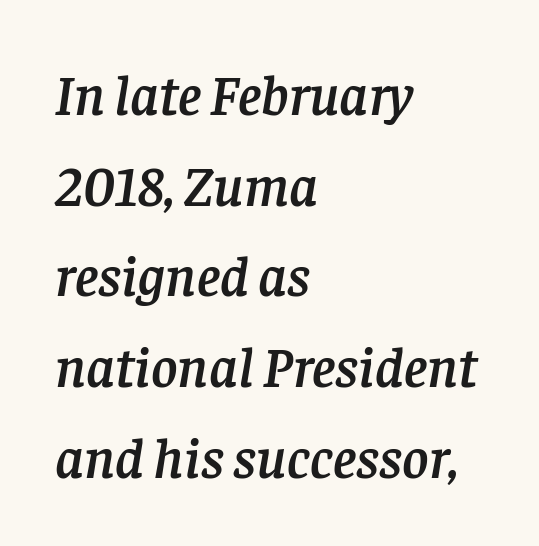
You could not count columns in this text — the font is proportionally spaced. The passage shown stacks its lines at a standard gap. Little horizontal feet cap the strokes, marking this as serif type. A student would call this left alignment; a typographer would say flush left, rag right. The rendering keeps characters at their native spacing.
